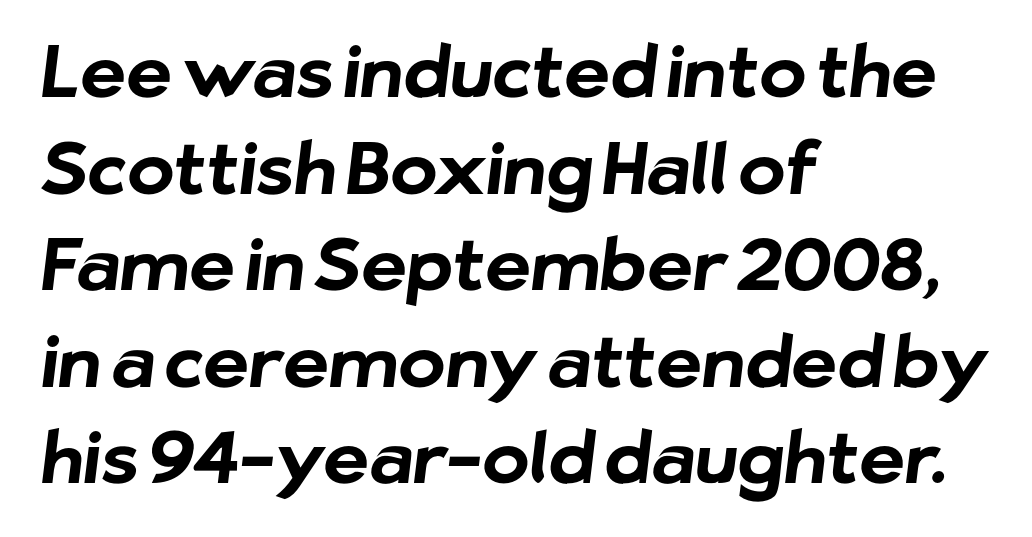
The image shows 71 px bold sans-serif type; set left-aligned, normal line spacing (1.36x), normal letter spacing, not underlined; low stroke contrast and a medium x-height.
